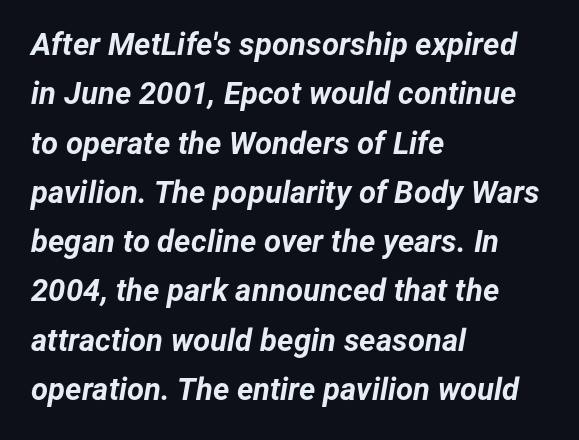
Q: Is the text bold? A: Yes.
Q: Is the text italic (slanted)? A: Yes, it leans right by about 12 degrees.
Q: Is the text underlined? A: No.
Q: How is the paragraph aligned? A: Left-aligned.
Q: Is the spacing between letters normal or unusually wide? A: Normal.
Q: Is the spacing between lines tight, normal or loose? A: Normal.
Q: Width (condensed, normal, or wide)? A: Normal.
Q: Stroke contrast? A: Low.
Q: x-height? A: Medium.
Q: Monospaced? A: No.
